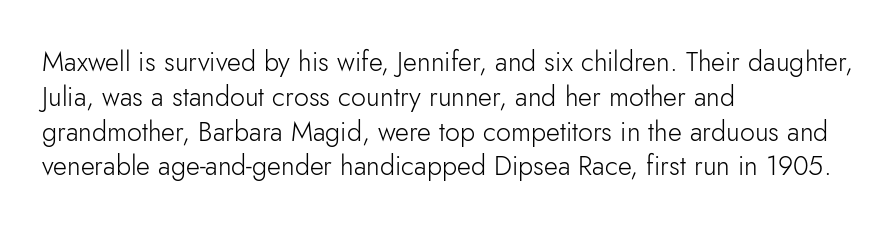
{"italic": "no", "bold": "no", "underline": "no", "align": "left", "line_spacing": "normal", "line_spacing_ratio": 1.29, "letter_spacing": "normal", "letter_spacing_em": 0.0, "glyph_px": 27}
